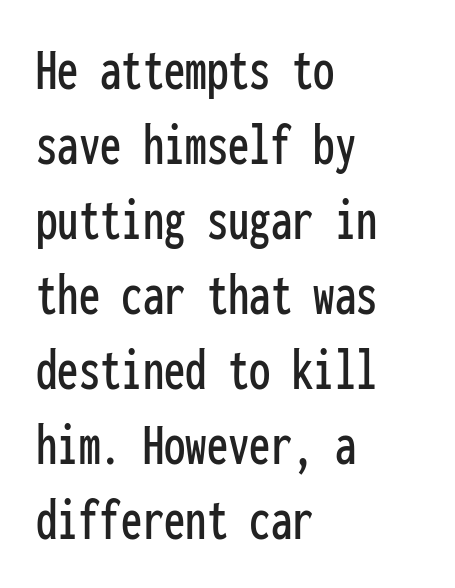
The image shows 61 px condensed sans-serif type, upright, monospaced; set left-aligned, line spacing 1.23x, normal letter spacing, not underlined; low stroke contrast and a medium x-height.
